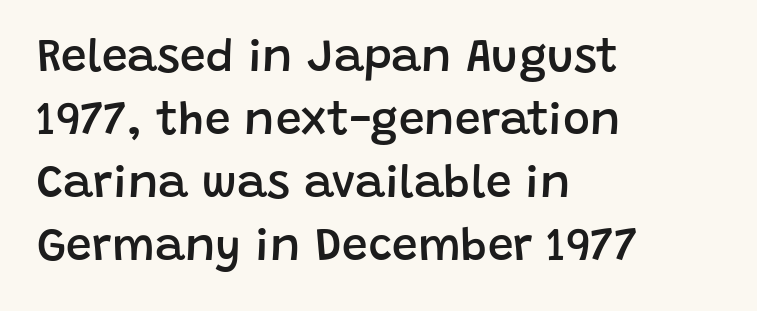
{"serif": "no", "italic": "no", "bold": "semi", "weight": "semibold", "width": "normal", "stroke_contrast": "low", "x_height": "large", "monospaced": "no", "underline": "no", "align": "left", "line_spacing": "normal", "line_spacing_ratio": 1.37, "letter_spacing": "normal", "letter_spacing_em": 0.0, "glyph_px": 46}
